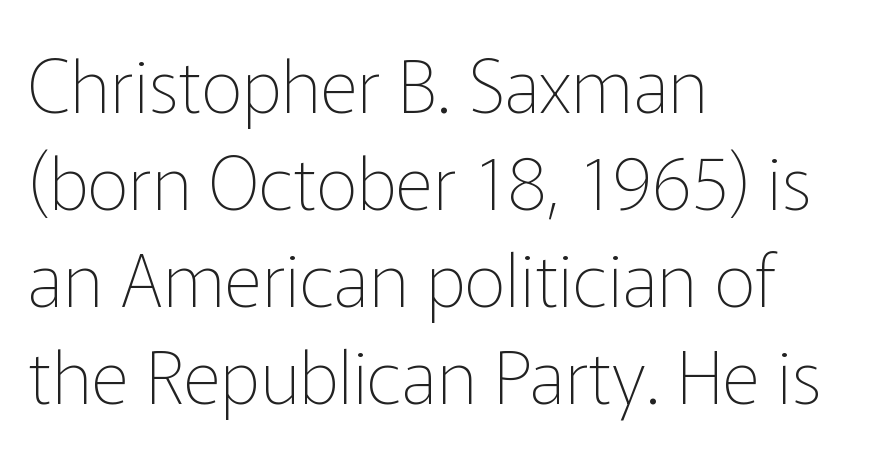
Q: Is the text bold? A: No.
Q: Is the text italic (slanted)? A: No, it is upright.
Q: Is the typeface a serif or a sans-serif typeface? A: Sans-serif.
Q: Is the text underlined? A: No.
Q: How is the paragraph aligned? A: Left-aligned.
Q: Is the spacing between letters normal or unusually wide? A: Normal.
Q: Is the spacing between lines tight, normal or loose? A: Normal.
Q: Width (condensed, normal, or wide)? A: Normal.
Q: Stroke contrast? A: Low.
Q: x-height? A: Medium.
Q: Monospaced? A: No.
